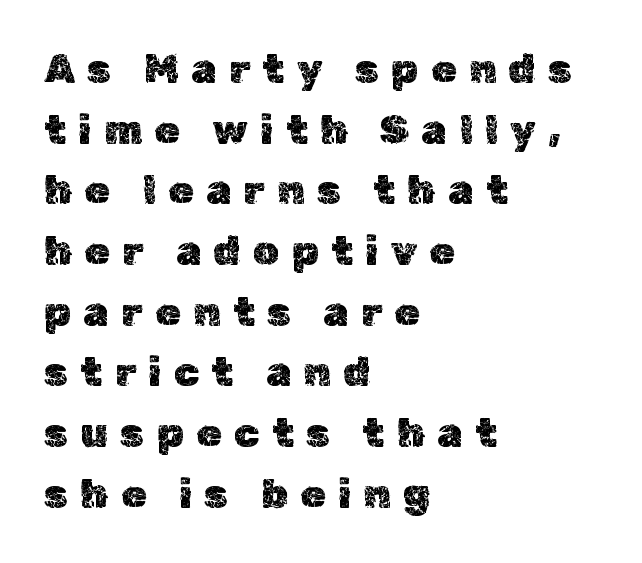
The letters stand straight up with perfectly vertical stems. Summary of vertical rhythm: regular, with standard interline spacing. These lines are set flush left with a ragged right edge. Beneath every word, the page is bare. This rendering widens character spacing well past its baseline value. Varying glyph widths throughout — classic text-font behaviour.
